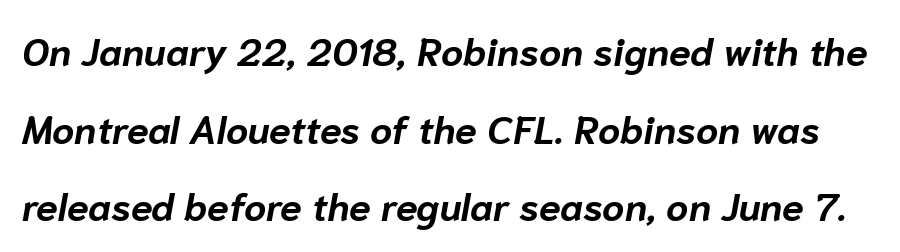
The image shows 39 px bold type, italic (leaning right); set loose line spacing (1.99x), normal letter spacing, not underlined; low stroke contrast and a medium x-height.
